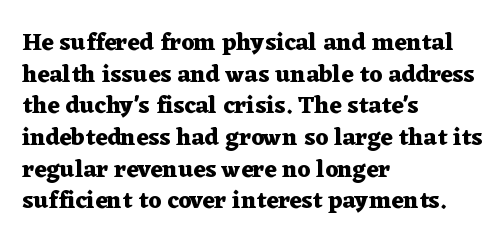
{"italic": "no", "bold": "yes", "underline": "no", "align": "left", "line_spacing": "normal", "line_spacing_ratio": 1.32, "letter_spacing": "normal", "letter_spacing_em": 0.0, "glyph_px": 24}
